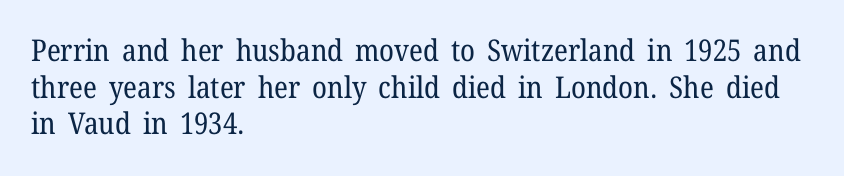
The image shows 30 px regular-weight serif type, upright; set left-aligned, line spacing 1.22x, normal letter spacing, not underlined; low stroke contrast and a medium x-height.
